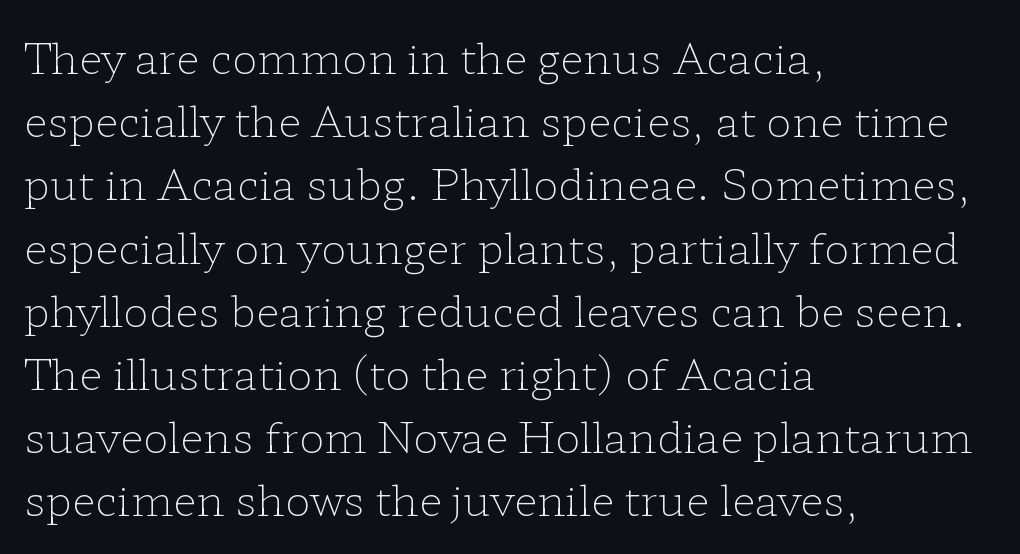
Q: Is the text bold? A: No.
Q: Is the text italic (slanted)? A: No, it is upright.
Q: Is the typeface a serif or a sans-serif typeface? A: Serif.
Q: Is the text underlined? A: No.
Q: How is the paragraph aligned? A: Left-aligned.
Q: Is the spacing between letters normal or unusually wide? A: Normal.
Q: Is the spacing between lines tight, normal or loose? A: Normal.
Q: Width (condensed, normal, or wide)? A: Wide.
Q: Stroke contrast? A: Low.
Q: x-height? A: Medium.
Q: Monospaced? A: No.
